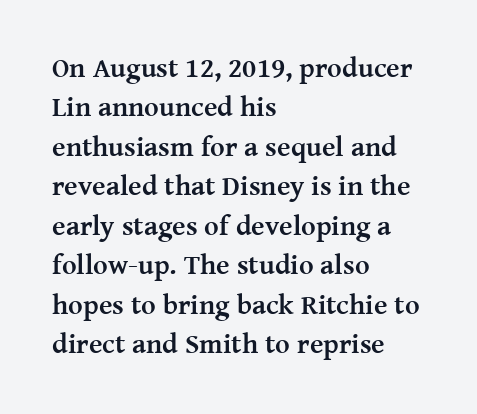
Q: Is the text bold? A: Yes.
Q: Is the text italic (slanted)? A: No, it is upright.
Q: Is the typeface a serif or a sans-serif typeface? A: Serif.
Q: Is the text underlined? A: No.
Q: How is the paragraph aligned? A: Left-aligned.
Q: Is the spacing between letters normal or unusually wide? A: Normal.
Q: Is the spacing between lines tight, normal or loose? A: Normal.
Q: Width (condensed, normal, or wide)? A: Normal.
Q: Stroke contrast? A: Medium.
Q: x-height? A: Medium.
Q: Monospaced? A: No.
